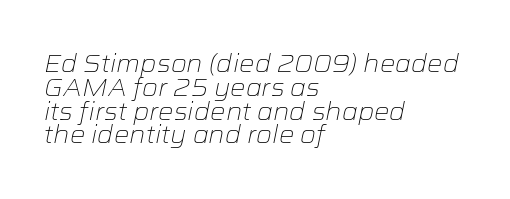
The image shows 24 px text type, italic (leaning right); set left-aligned, tight line spacing (0.99x), normal letter spacing, not underlined.
